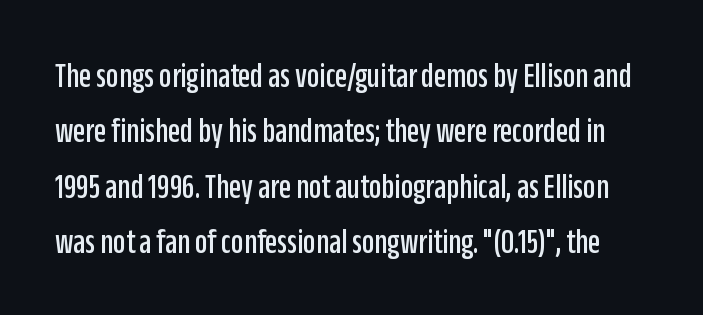
Q: Is the text italic (slanted)? A: No, it is upright.
Q: Is the typeface a serif or a sans-serif typeface? A: Sans-serif.
Q: Is the text underlined? A: No.
Q: Is the spacing between letters normal or unusually wide? A: Normal.
Q: Is the spacing between lines tight, normal or loose? A: Normal.
Q: Width (condensed, normal, or wide)? A: Condensed.
Q: Stroke contrast? A: Low.
Q: x-height? A: Large.
Q: Monospaced? A: No.
